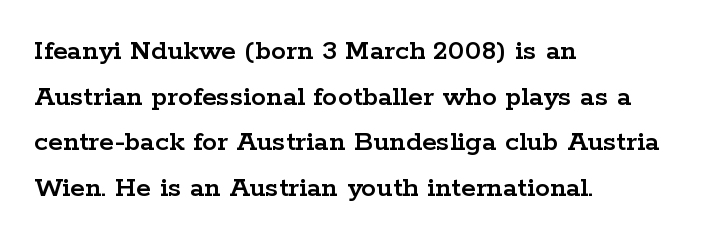
The image shows 30 px wide serif type, upright; set left-aligned, normal line spacing (1.52x), normal letter spacing, not underlined; low stroke contrast and a medium x-height.
